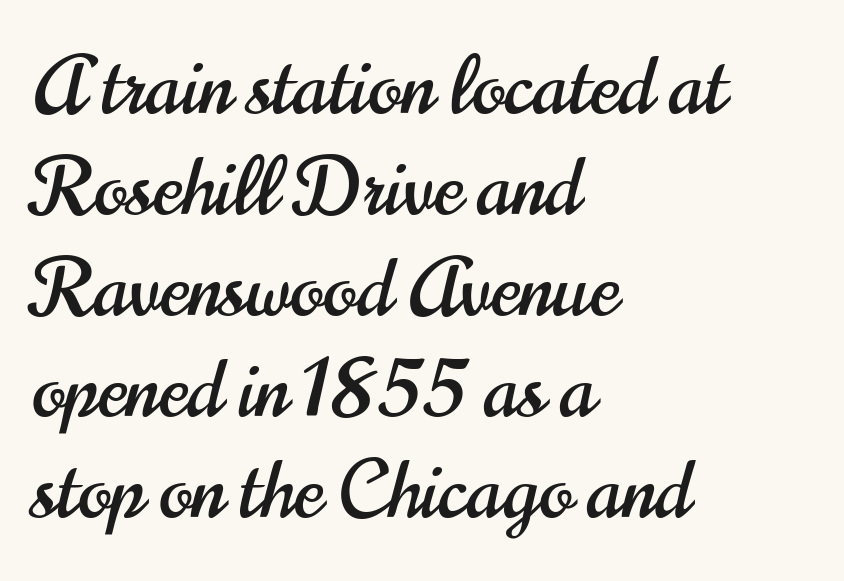
The line-height multiplier appears to be the usual default. These lines are rendered in a variable-pitch font. Underline: absent. Note: no serifs on the glyphs.
